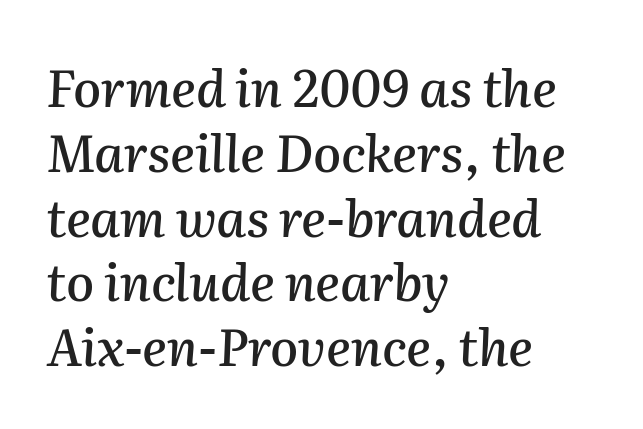
{"italic": "yes", "lean": "right", "slant_degrees": 2, "width": "normal", "stroke_contrast": "medium", "x_height": "medium", "monospaced": "no", "underline": "no", "align": "left", "line_spacing": "normal", "line_spacing_ratio": 1.27, "letter_spacing": "normal", "letter_spacing_em": 0.0, "glyph_px": 51}
